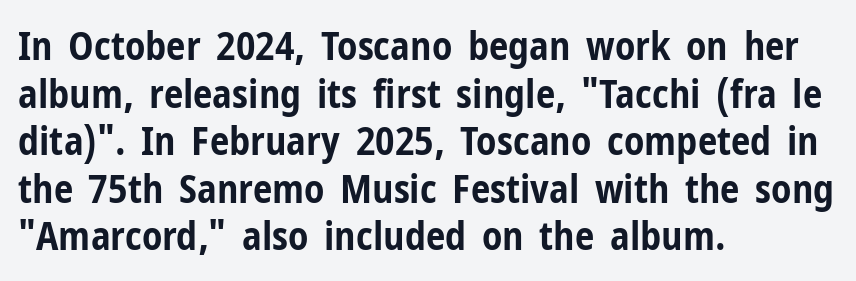
The image shows 39 px bold, condensed sans-serif type, upright; set left-aligned, line spacing 1.22x, normal letter spacing, not underlined; low stroke contrast and a medium x-height.
